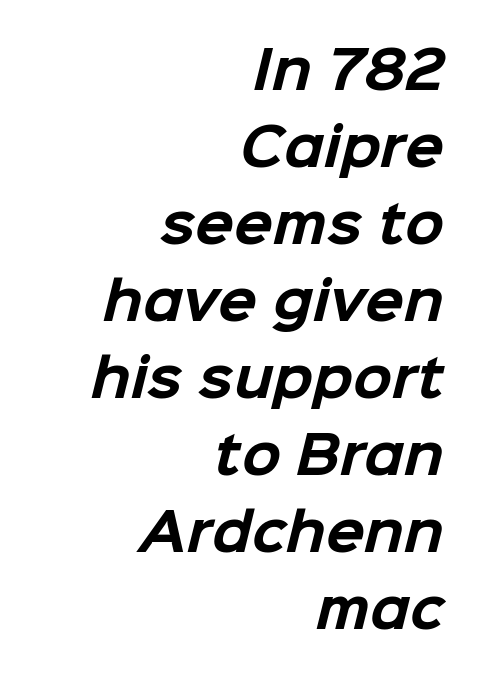
The image shows 51 px bold sans-serif type; set right-aligned, normal line spacing (1.51x), normal letter spacing, not underlined; low stroke contrast and a medium x-height.
